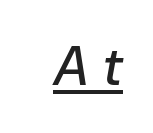
{"italic": "yes", "lean": "right", "slant_degrees": 10, "width": "normal", "stroke_contrast": "low", "x_height": "medium", "monospaced": "no", "underline": "yes", "letter_spacing": "wide", "letter_spacing_em": 0.27, "glyph_px": 54}
